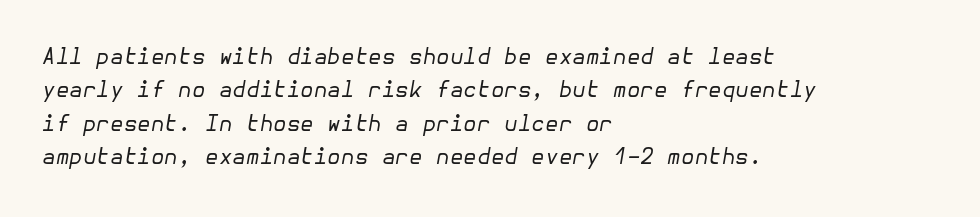
The strokes are not fattened; the text isn't bold. A typesetter would call this zero additional tracking. The area under the type is left untouched. Baseline-to-baseline distance is the conventional proportion of letter height.
